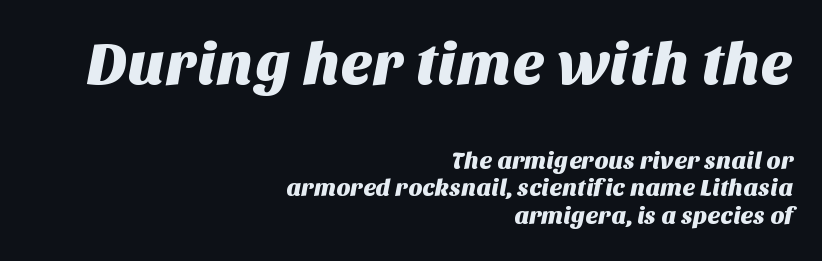
The type family on display is of the sans-serif kind. Only glyphs here, with clear space below each row. You could call the tracking neutral — neither tight nor loose. The face used here is proportionally spaced, like ordinary book or web type.
